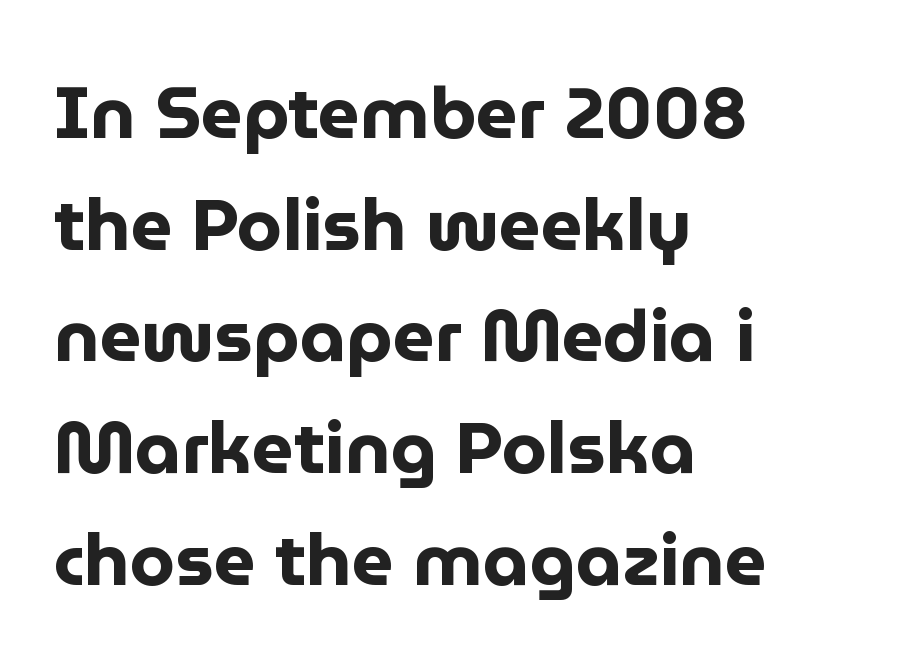
Q: Is the text bold? A: Yes.
Q: Is the text italic (slanted)? A: No, it is upright.
Q: Is the typeface a serif or a sans-serif typeface? A: Sans-serif.
Q: Is the text underlined? A: No.
Q: How is the paragraph aligned? A: Left-aligned.
Q: Is the spacing between letters normal or unusually wide? A: Normal.
Q: Is the spacing between lines tight, normal or loose? A: Normal.
Q: Width (condensed, normal, or wide)? A: Normal.
Q: Stroke contrast? A: Low.
Q: x-height? A: Medium.
Q: Monospaced? A: No.
